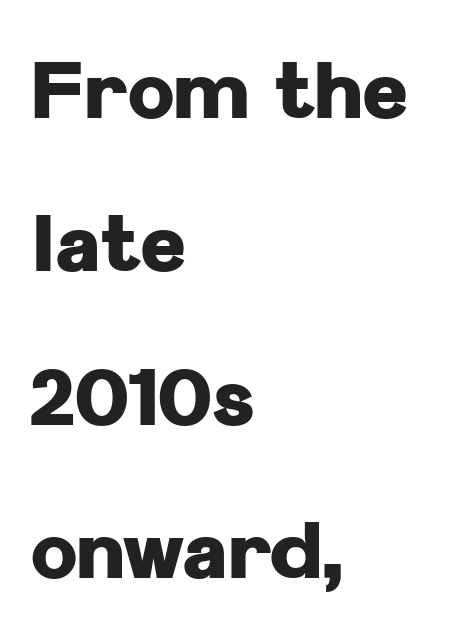
Q: Is the text bold? A: Yes.
Q: Is the text italic (slanted)? A: No, it is upright.
Q: Is the typeface a serif or a sans-serif typeface? A: Sans-serif.
Q: Is the text underlined? A: No.
Q: How is the paragraph aligned? A: Left-aligned.
Q: Is the spacing between letters normal or unusually wide? A: Normal.
Q: Is the spacing between lines tight, normal or loose? A: Loose.
Q: Width (condensed, normal, or wide)? A: Normal.
Q: Stroke contrast? A: Low.
Q: x-height? A: Medium.
Q: Monospaced? A: No.
